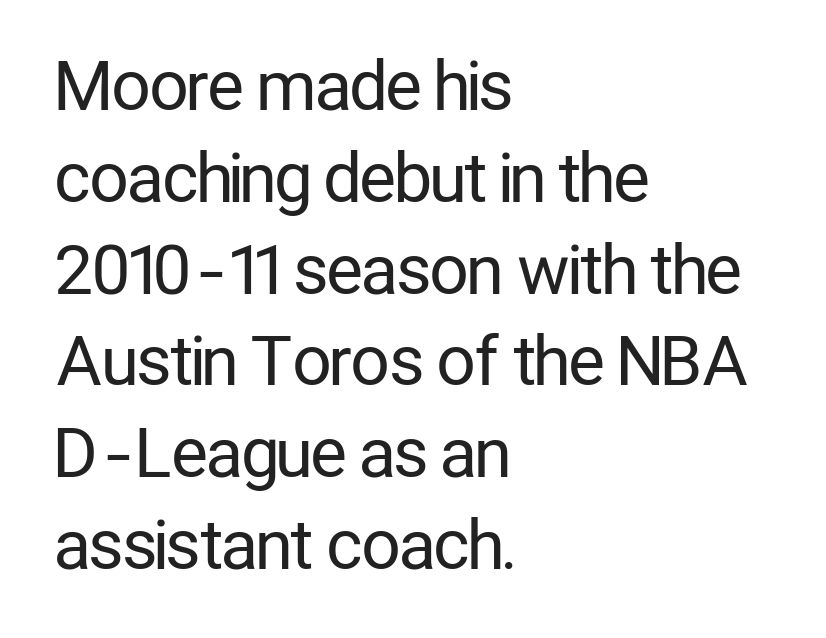
The image shows 68 px regular-weight, condensed sans-serif type, upright; set left-aligned, normal line spacing (1.35x), normal letter spacing, not underlined; low stroke contrast and a medium x-height.
